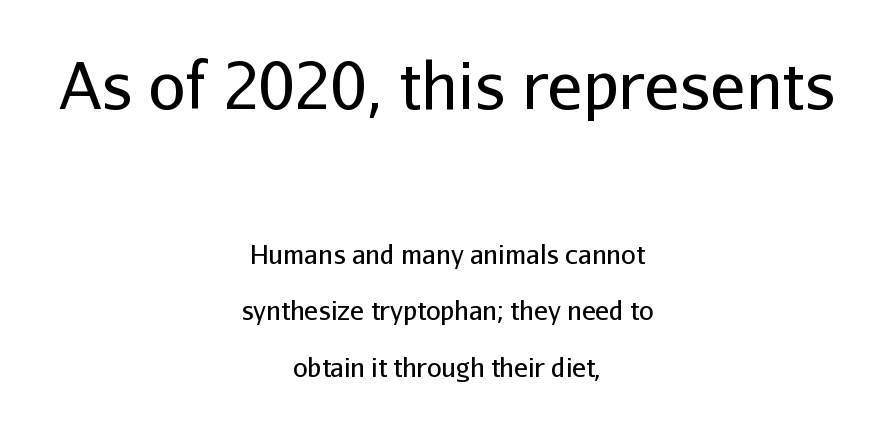
{"serif": "no", "italic": "no", "bold": "no", "weight": "regular", "width": "normal", "stroke_contrast": "low", "x_height": "medium", "monospaced": "no", "underline": "no", "align": "center", "line_spacing": "loose", "line_spacing_ratio": 2.18, "letter_spacing": "normal", "letter_spacing_em": 0.0, "larger_block": "first", "size_ratio": 2.5, "glyph_px": 65}
